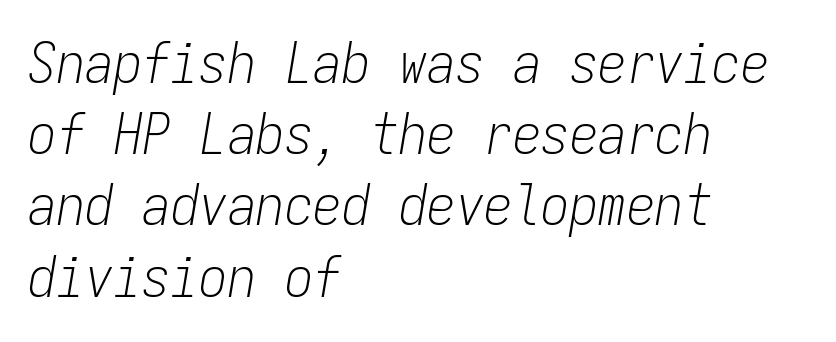
The image shows 57 px light, condensed type, italic (leaning right), monospaced; set left-aligned, normal line spacing (1.25x), normal letter spacing, not underlined; low stroke contrast and a medium x-height.
